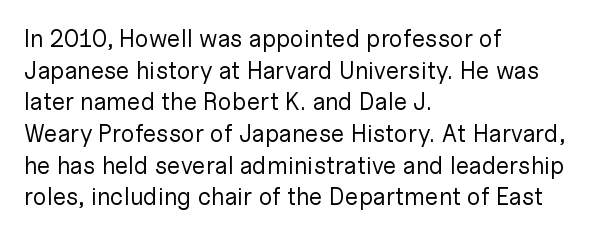
The image shows 24 px text type, upright; set left-aligned, normal line spacing (1.32x), normal letter spacing, not underlined.
